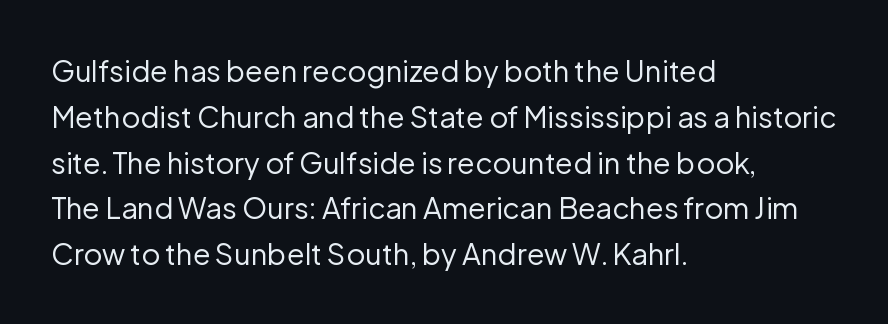
{"serif": "no", "italic": "no", "bold": "no", "weight": "regular", "width": "normal", "stroke_contrast": "low", "x_height": "medium", "monospaced": "no", "underline": "no", "align": "left", "line_spacing": "normal", "line_spacing_ratio": 1.58, "letter_spacing": "normal", "letter_spacing_em": 0.0, "glyph_px": 29}
